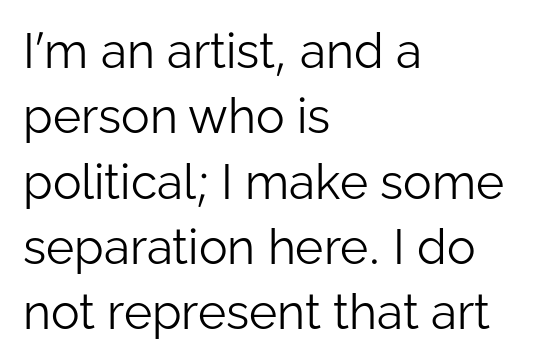
These lines are composed in type without serifs. Stems and bowls with no extra thickness — not bold. The rendering uses natural spacing where letterforms have individual widths. The designer left line spacing at the default. Every character sits straight up, as roman type does.
